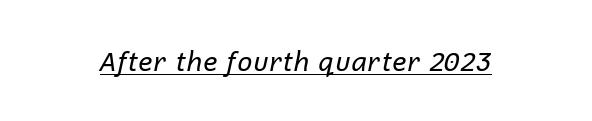
Q: Is the text bold? A: No.
Q: Is the text italic (slanted)? A: Yes, it leans right by about 12 degrees.
Q: Is the text underlined? A: Yes.
Q: Is the spacing between letters normal or unusually wide? A: Normal.
